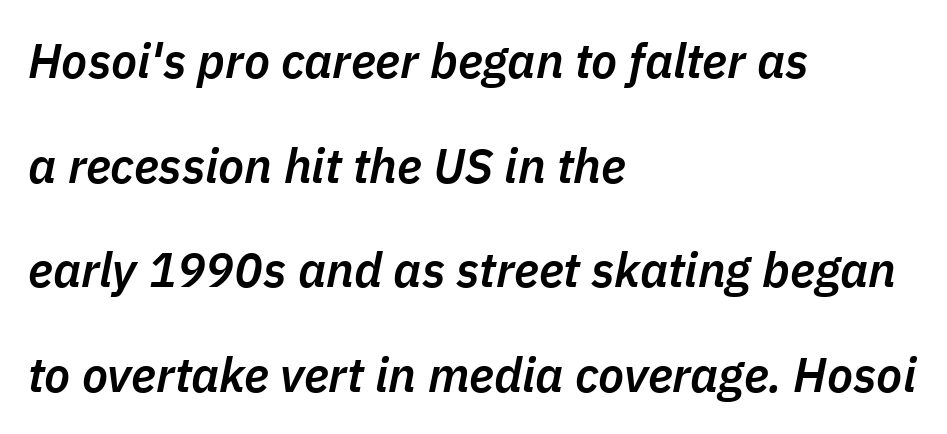
{"italic": "yes", "lean": "right", "slant_degrees": 11, "bold": "semi", "weight": "semibold", "width": "normal", "stroke_contrast": "low", "x_height": "medium", "monospaced": "no", "underline": "no", "align": "left", "line_spacing": "loose", "line_spacing_ratio": 2.18, "letter_spacing": "normal", "letter_spacing_em": 0.0, "glyph_px": 48}
